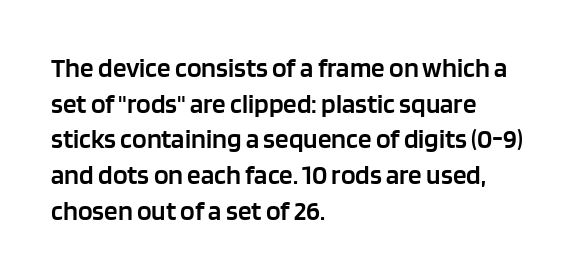
Q: Is the text bold? A: Semi-bold.
Q: Is the text italic (slanted)? A: No, it is upright.
Q: Is the text underlined? A: No.
Q: How is the paragraph aligned? A: Left-aligned.
Q: Is the spacing between letters normal or unusually wide? A: Normal.
Q: Is the spacing between lines tight, normal or loose? A: Normal.
